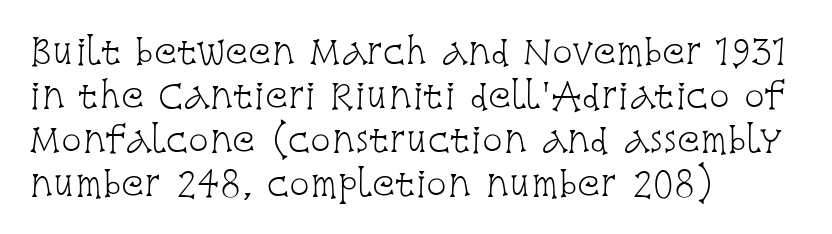
There is no visible air inserted between adjacent glyphs. The rendering uses natural spacing where letterforms have individual widths. You can tell it's not italic because the verticals are truly vertical. Serif or sans? Serif — the stroke terminals have little feet. Quick note: underline off.
